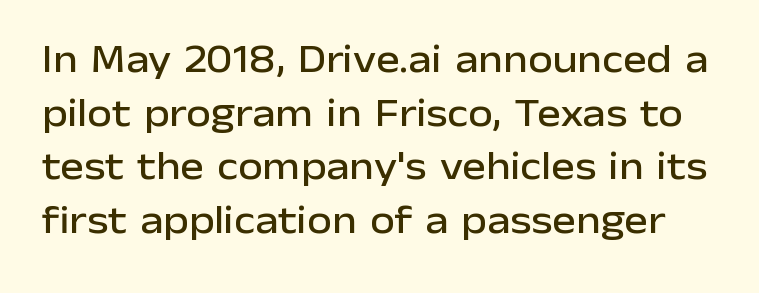
{"serif": "no", "italic": "no", "width": "normal", "stroke_contrast": "low", "x_height": "medium", "monospaced": "no", "underline": "no", "line_spacing": "normal", "line_spacing_ratio": 1.34, "letter_spacing": "normal", "letter_spacing_em": 0.0, "glyph_px": 40}
